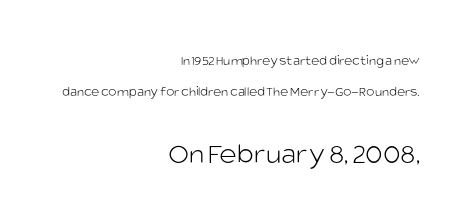
Q: Is the text bold? A: No.
Q: Is the text italic (slanted)? A: No, it is upright.
Q: Is the typeface a serif or a sans-serif typeface? A: Sans-serif.
Q: Is the text underlined? A: No.
Q: How is the paragraph aligned? A: Right-aligned.
Q: Is the spacing between letters normal or unusually wide? A: Normal.
Q: Is the spacing between lines tight, normal or loose? A: Loose.
Q: Which block of text is set in a larger size, the first (top) or the second (bottom)? A: The second (bottom) one.
Q: Width (condensed, normal, or wide)? A: Normal.
Q: Stroke contrast? A: Low.
Q: x-height? A: Large.
Q: Monospaced? A: No.
